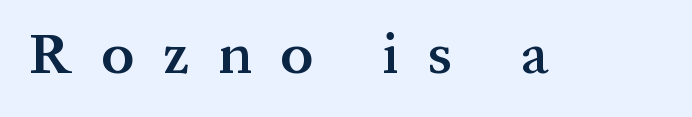
{"serif": "yes", "italic": "no", "bold": "semi", "weight": "semibold", "width": "normal", "stroke_contrast": "medium", "x_height": "medium", "monospaced": "no", "underline": "no", "letter_spacing": "wide", "letter_spacing_em": 0.5, "glyph_px": 58}
